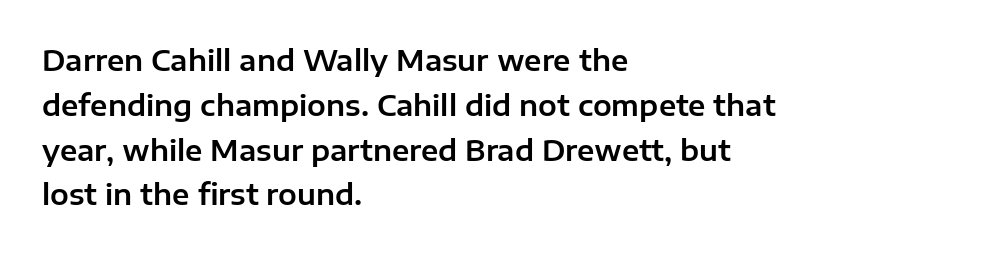
{"serif": "no", "italic": "no", "width": "normal", "stroke_contrast": "low", "x_height": "medium", "monospaced": "no", "underline": "no", "align": "left", "line_spacing": "normal", "line_spacing_ratio": 1.6, "letter_spacing": "normal", "letter_spacing_em": 0.0, "glyph_px": 28}
